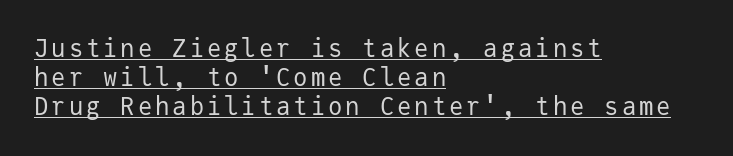
The image shows 24 px text type, upright; set left-aligned, line spacing 1.21x, underlined.
